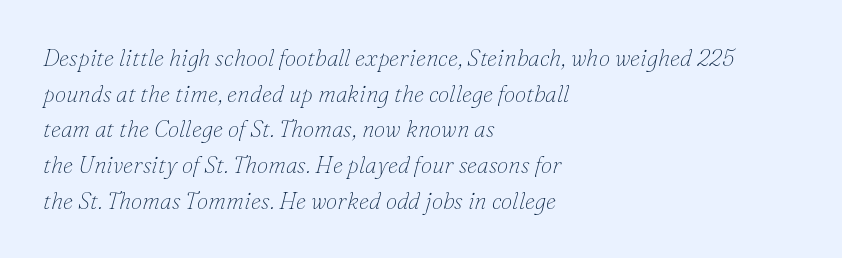
There's an unmistakable incline to the writing here. Weight: in the light-to-regular range. The rendering keeps characters at their native spacing. Letters rest on an invisible, unmarked baseline. This sample is left-justified, so line endings fall wherever the words run out. These lines sit exactly where default settings would place them.
